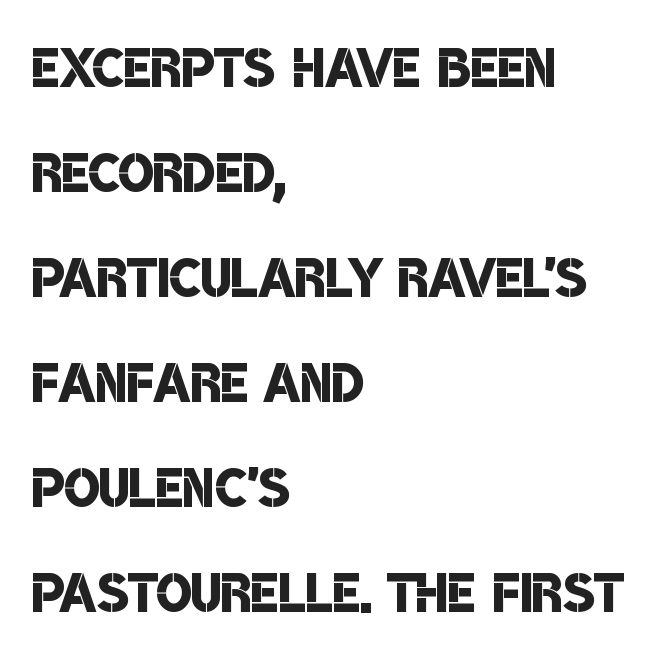
Every row of glyphs begins at an identical x-position on the left. Font category for this specimen: sans-serif. Vertically, the passage feels balanced, rows spaced as you'd expect. Here the designer chose a conventional face with non-uniform glyph widths. The characters look somewhat weighty, a semibold short of true bold. The line texture is even and compact thanks to regular tracking.
